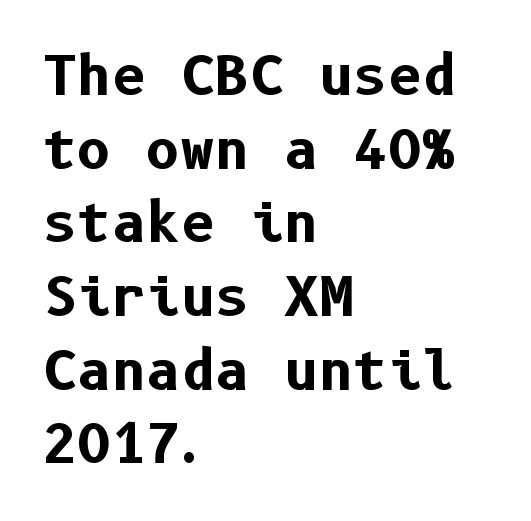
Q: Is the text bold? A: Yes.
Q: Is the text italic (slanted)? A: No, it is upright.
Q: Is the typeface a serif or a sans-serif typeface? A: Sans-serif.
Q: Is the text underlined? A: No.
Q: How is the paragraph aligned? A: Left-aligned.
Q: Is the spacing between letters normal or unusually wide? A: Normal.
Q: Is the spacing between lines tight, normal or loose? A: Normal.
Q: Width (condensed, normal, or wide)? A: Normal.
Q: Stroke contrast? A: Low.
Q: x-height? A: Medium.
